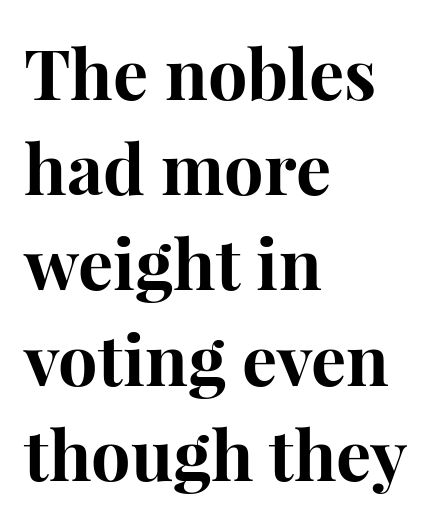
A typesetter would call this leading conventional body-copy spacing. You can tell from the footed stems that serif type was used. The rendering keeps characters at their native spacing. Descenders hang freely into open space.
